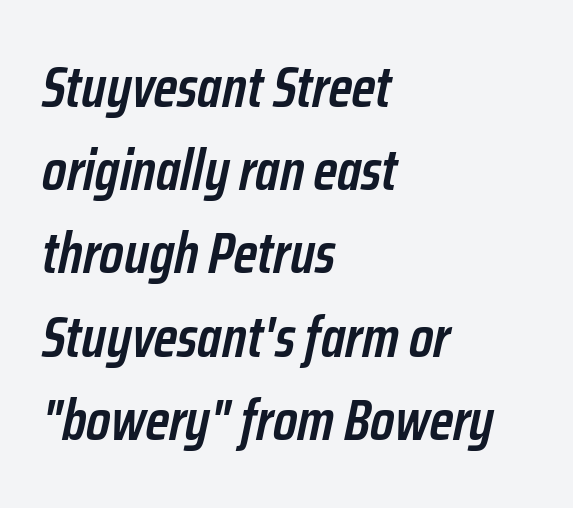
Q: Is the text bold? A: Semi-bold.
Q: Is the text italic (slanted)? A: Yes, it leans right by about 12 degrees.
Q: Is the text underlined? A: No.
Q: How is the paragraph aligned? A: Left-aligned.
Q: Is the spacing between letters normal or unusually wide? A: Normal.
Q: Is the spacing between lines tight, normal or loose? A: Normal.
Q: Width (condensed, normal, or wide)? A: Condensed.
Q: Stroke contrast? A: Low.
Q: x-height? A: Medium.
Q: Monospaced? A: No.
